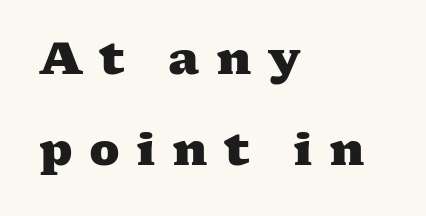
The image shows 45 px heavy, wide serif type; set left-aligned, loose line spacing (2.03x), unusually wide letter spacing (+0.36 em), not underlined; medium stroke contrast and a medium x-height.
